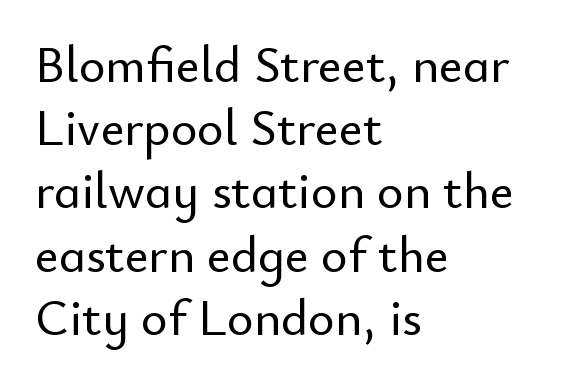
{"serif": "no", "italic": "no", "width": "normal", "stroke_contrast": "low", "x_height": "small", "monospaced": "no", "underline": "no", "align": "left", "line_spacing_ratio": 1.24, "letter_spacing": "normal", "letter_spacing_em": 0.0, "glyph_px": 51}
